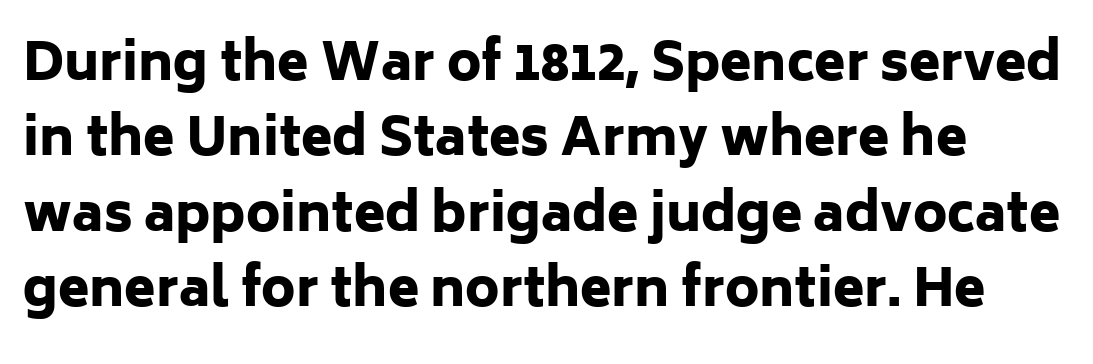
The image shows 51 px heavy sans-serif type, upright; set normal line spacing (1.48x), normal letter spacing, not underlined; low stroke contrast and a medium x-height.
